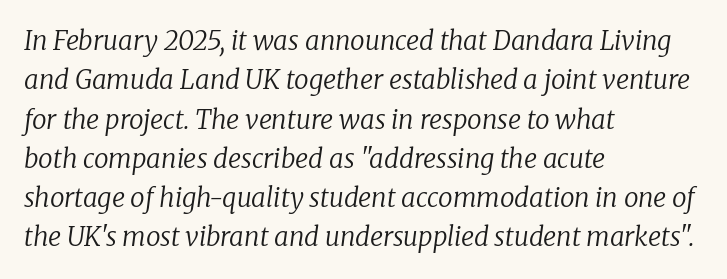
Q: Is the text bold? A: No.
Q: Is the text italic (slanted)? A: Yes, it leans right by about 8 degrees.
Q: Is the text underlined? A: No.
Q: How is the paragraph aligned? A: Left-aligned.
Q: Is the spacing between letters normal or unusually wide? A: Normal.
Q: Is the spacing between lines tight, normal or loose? A: Normal.
